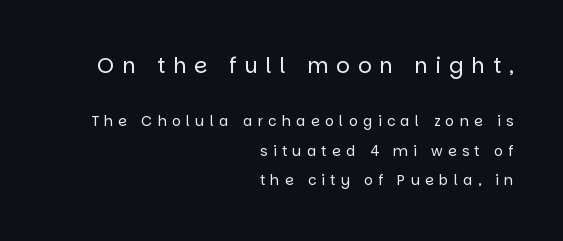
{"italic": "no", "bold": "no", "underline": "no", "align": "right", "line_spacing": "loose", "line_spacing_ratio": 2.11, "letter_spacing": "wide", "letter_spacing_em": 0.38, "larger_block": "first", "size_ratio": 1.5, "glyph_px": 21}
